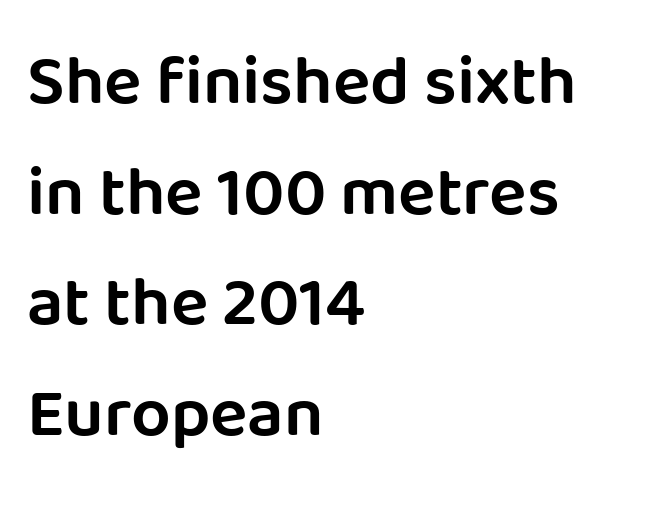
{"serif": "no", "italic": "no", "bold": "semi", "weight": "semibold", "width": "normal", "stroke_contrast": "low", "x_height": "large", "monospaced": "no", "underline": "no", "align": "left", "line_spacing": "normal", "line_spacing_ratio": 1.58, "letter_spacing": "normal", "letter_spacing_em": 0.0, "glyph_px": 70}
